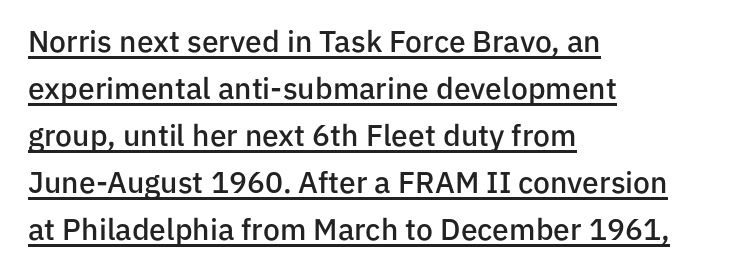
The image shows 30 px semibold sans-serif type, upright; set left-aligned, normal line spacing (1.57x), normal letter spacing, underlined; low stroke contrast and a medium x-height.
